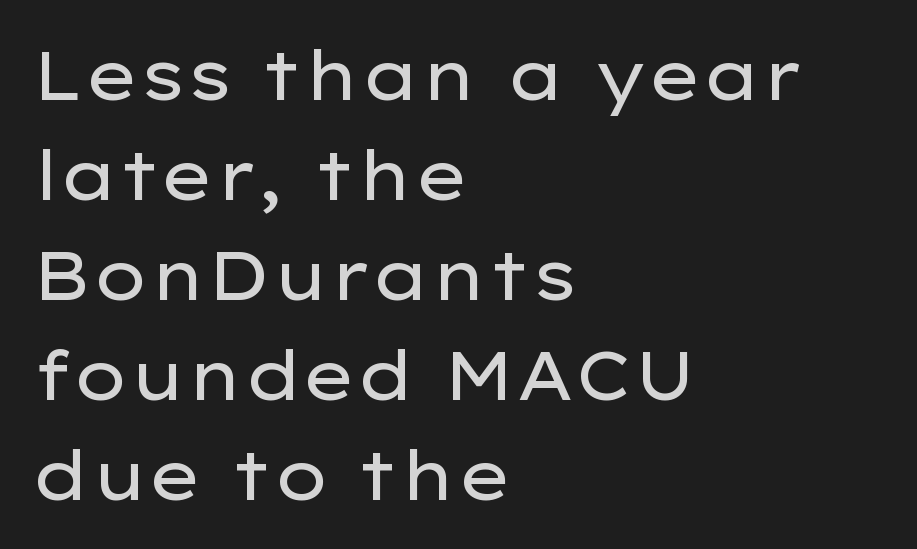
The baseline area is clear. The lines are quadded left. Short note: letters normally spaced. This is roman type, the default non-slanted kind. A typesetter would label this face a sans. Students, observe: this is what conventionally led text looks like.
